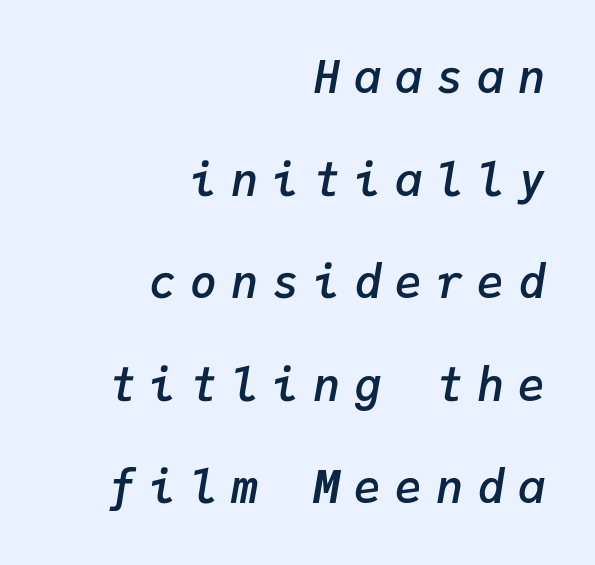
Each new line begins a long way beneath the previous one. Quick note: underline off. Think of a typewriter: that constant character pitch is what you see here. Layout note: lines flush right. The gaps between neighbouring characters are conspicuously large.
